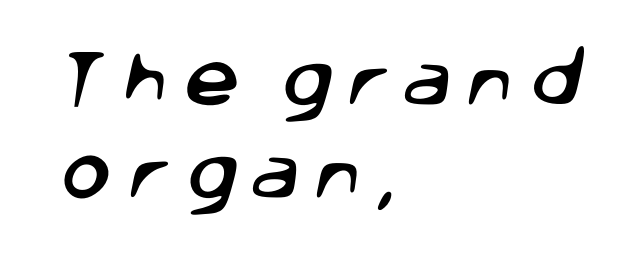
Q: Is the typeface a serif or a sans-serif typeface? A: Sans-serif.
Q: Is the text underlined? A: No.
Q: How is the paragraph aligned? A: Left-aligned.
Q: Is the spacing between letters normal or unusually wide? A: Unusually wide.
Q: Is the spacing between lines tight, normal or loose? A: Normal.
Q: Width (condensed, normal, or wide)? A: Normal.
Q: Stroke contrast? A: Low.
Q: x-height? A: Large.
Q: Monospaced? A: No.
